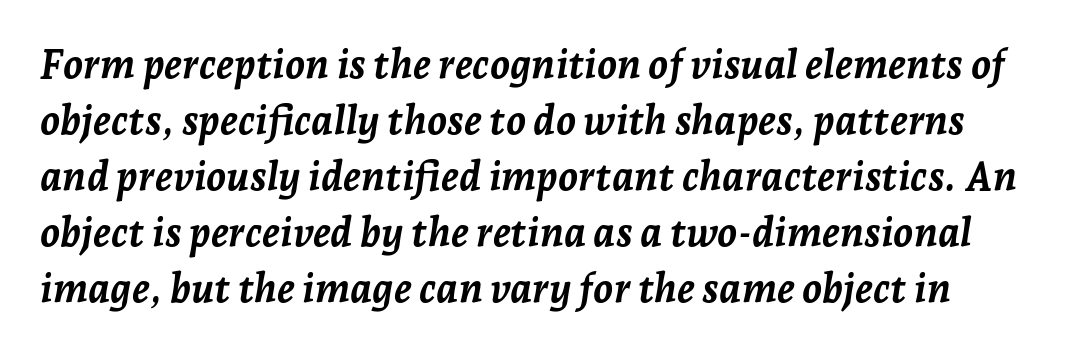
{"italic": "yes", "lean": "right", "slant_degrees": 7, "bold": "yes", "weight": "semibold", "width": "normal", "stroke_contrast": "low", "x_height": "medium", "monospaced": "no", "underline": "no", "line_spacing": "normal", "line_spacing_ratio": 1.4, "letter_spacing": "normal", "letter_spacing_em": 0.0, "glyph_px": 40}
